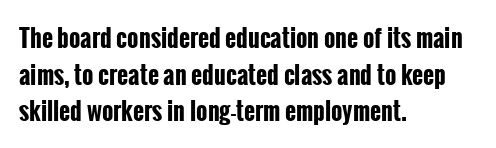
The image shows 24 px bold type, upright; set left-aligned, normal line spacing (1.53x), normal letter spacing, not underlined.
